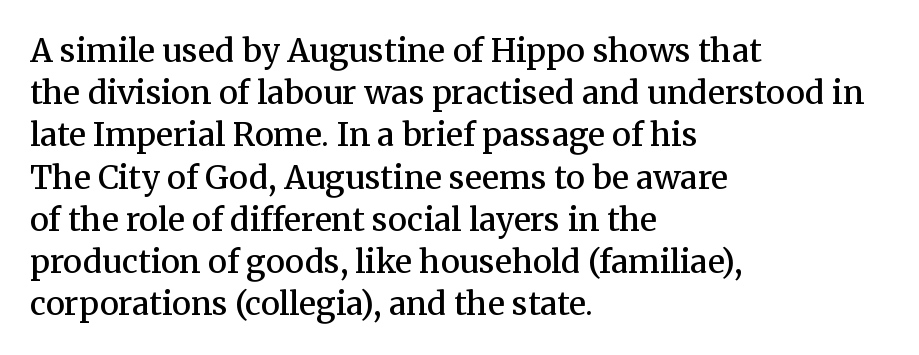
The image shows 32 px semibold serif type, upright; set left-aligned, normal line spacing (1.32x), normal letter spacing, not underlined; medium stroke contrast and a medium x-height.
